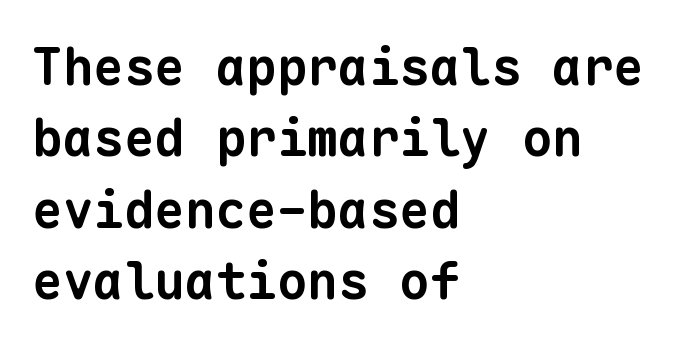
{"serif": "no", "bold": "yes", "weight": "bold", "width": "normal", "stroke_contrast": "low", "x_height": "medium", "monospaced": "yes", "underline": "no", "align": "left", "line_spacing": "normal", "line_spacing_ratio": 1.4, "letter_spacing": "normal", "letter_spacing_em": 0.0, "glyph_px": 51}
